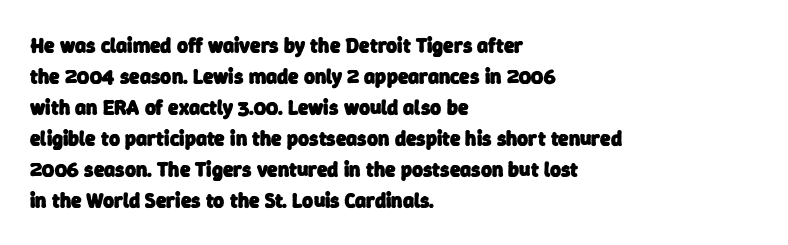
Q: Is the text bold? A: Yes.
Q: Is the text underlined? A: No.
Q: How is the paragraph aligned? A: Left-aligned.
Q: Is the spacing between letters normal or unusually wide? A: Normal.
Q: Is the spacing between lines tight, normal or loose? A: Normal.
